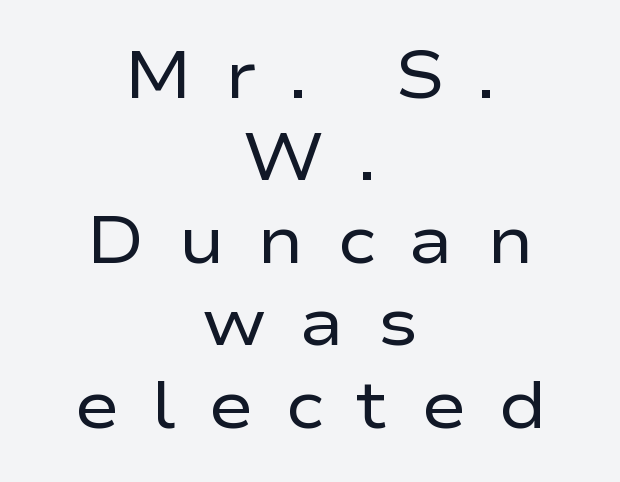
The image shows 67 px regular-weight, wide sans-serif type, upright; set centered, line spacing 1.23x, unusually wide letter spacing (+0.49 em), not underlined; low stroke contrast and a medium x-height.
